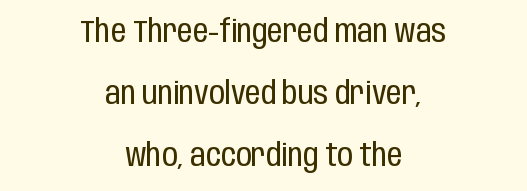
{"serif": "no", "italic": "no", "bold": "no", "weight": "regular", "width": "condensed", "stroke_contrast": "low", "x_height": "large", "monospaced": "no", "underline": "no", "align": "center", "line_spacing": "loose", "line_spacing_ratio": 2.0, "letter_spacing": "normal", "letter_spacing_em": 0.0, "glyph_px": 31}
